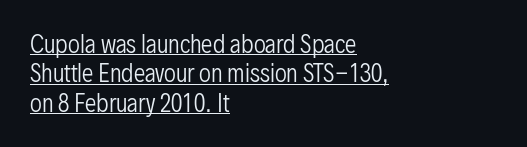
{"italic": "no", "bold": "no", "underline": "yes", "align": "left", "line_spacing": "normal", "line_spacing_ratio": 1.28, "letter_spacing": "normal", "letter_spacing_em": 0.0, "glyph_px": 23}
